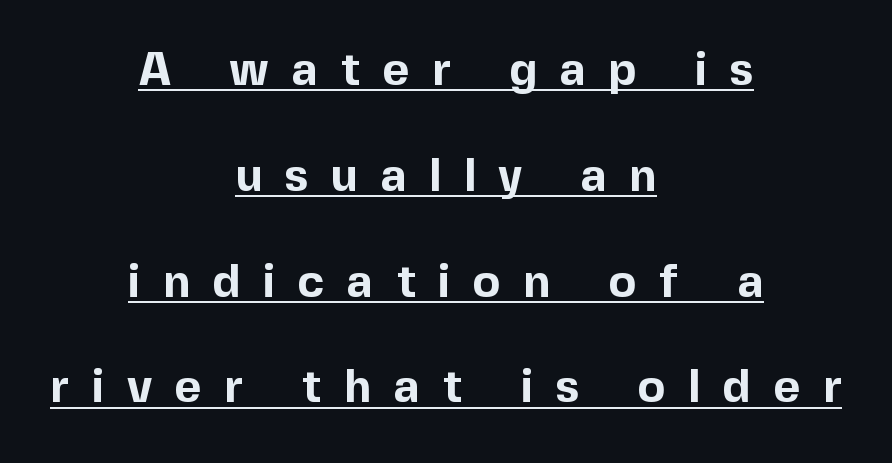
{"serif": "no", "italic": "no", "bold": "yes", "weight": "bold", "width": "normal", "x_height": "medium", "monospaced": "no", "underline": "yes", "align": "center", "line_spacing": "loose", "line_spacing_ratio": 2.3, "letter_spacing": "wide", "letter_spacing_em": 0.49, "glyph_px": 46}
